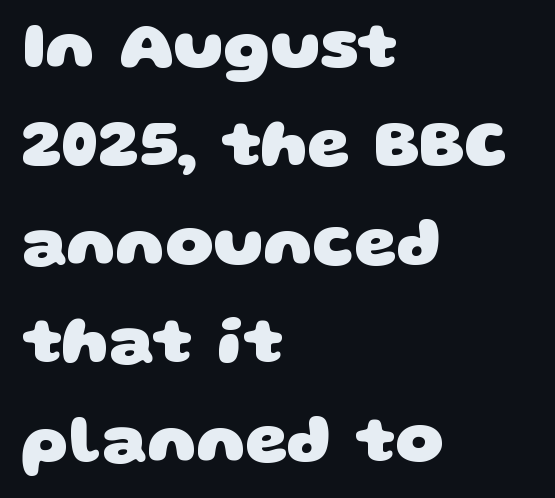
These words are printed bold, with thick strokes throughout. This rendering features lettering with no underline. Classification — sans serif. Between one letter and the next there's only the usual sliver of space. Think of a printed novel: that variable character pitch is what you see here. Evenly set lines give the paragraph a standard silhouette.
